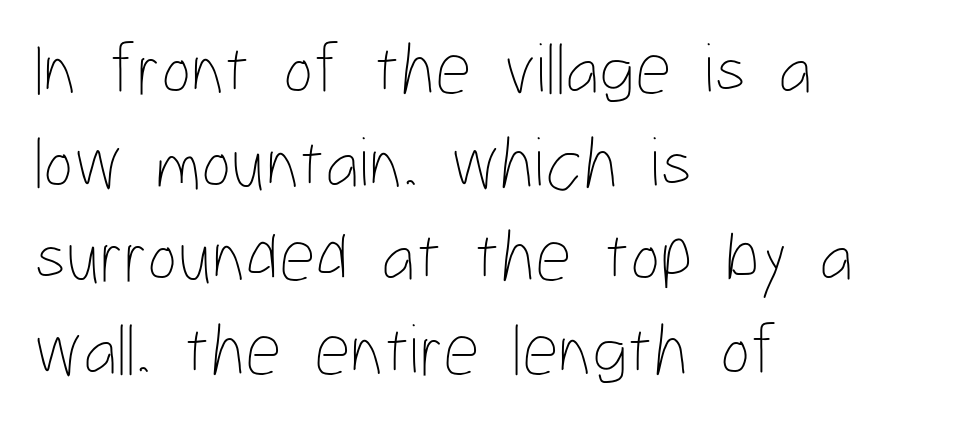
The image shows 72 px thin, condensed type, upright; set left-aligned, normal line spacing (1.3x), normal letter spacing, not underlined; low stroke contrast and a medium x-height.
